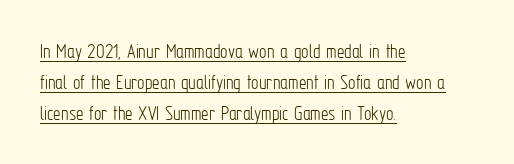
The image shows 21 px text type, upright; set left-aligned, normal line spacing (1.47x), normal letter spacing, underlined.
